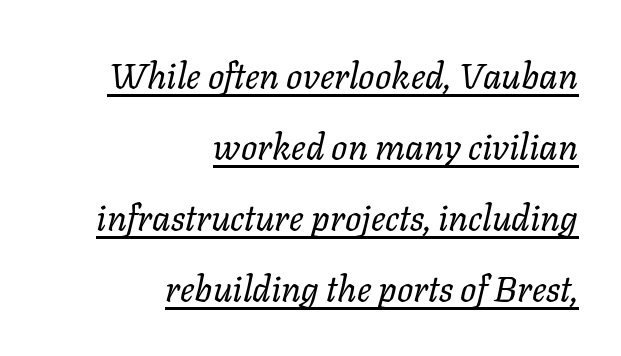
The image shows 36 px regular-weight type, italic (leaning right); set right-aligned, loose line spacing (1.97x), normal letter spacing, underlined; low stroke contrast and a medium x-height.
